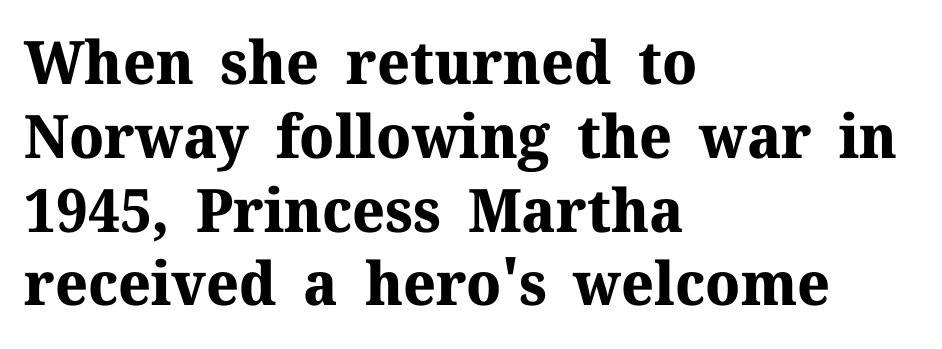
The image shows 60 px bold serif type, upright; set left-aligned, line spacing 1.23x, normal letter spacing, not underlined; medium stroke contrast and a medium x-height.
